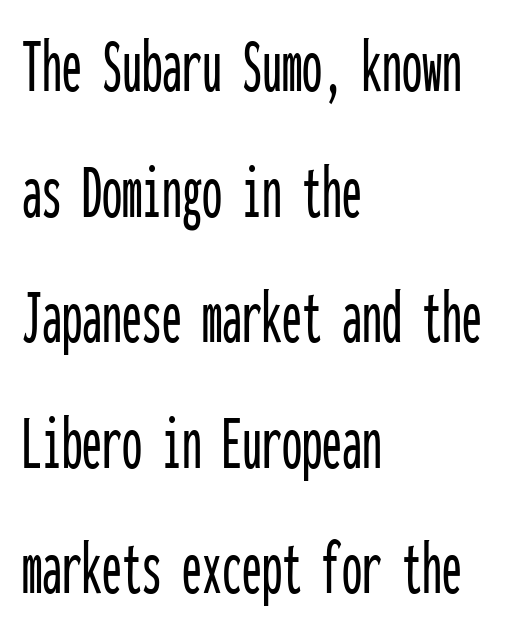
Letters rest on an invisible, unmarked baseline. Inter-character spacing is left at the font's built-in metrics. The rendering anchors every line to the left-hand side. The text was rendered using a sans face with plain stroke endings. Italic? Not at all — the glyphs are vertical.
